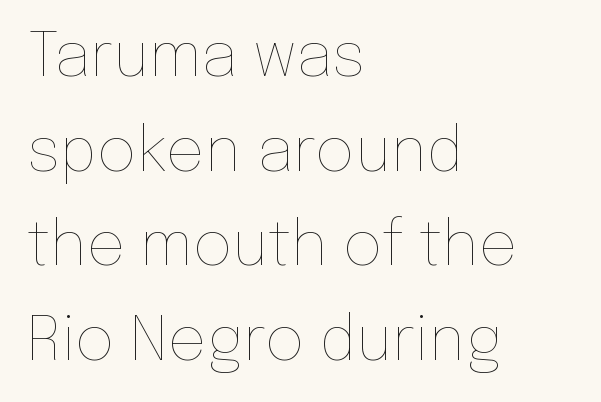
No extra ink here — the face is not bold. Horizontal alignment here is leftward, the default for most running prose. The type is set solid horizontally, with unmodified tracking. The letters advance in unequal steps, a hallmark of proportional type. This is roman type, the default non-slanted kind.
